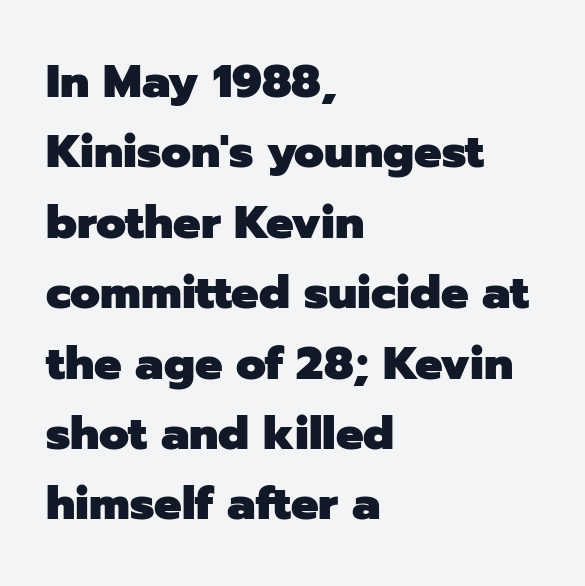
Q: Is the text bold? A: Yes.
Q: Is the text italic (slanted)? A: No, it is upright.
Q: Is the typeface a serif or a sans-serif typeface? A: Sans-serif.
Q: Is the text underlined? A: No.
Q: How is the paragraph aligned? A: Left-aligned.
Q: Is the spacing between letters normal or unusually wide? A: Normal.
Q: Is the spacing between lines tight, normal or loose? A: Normal.
Q: Width (condensed, normal, or wide)? A: Normal.
Q: Stroke contrast? A: Low.
Q: x-height? A: Medium.
Q: Monospaced? A: No.
